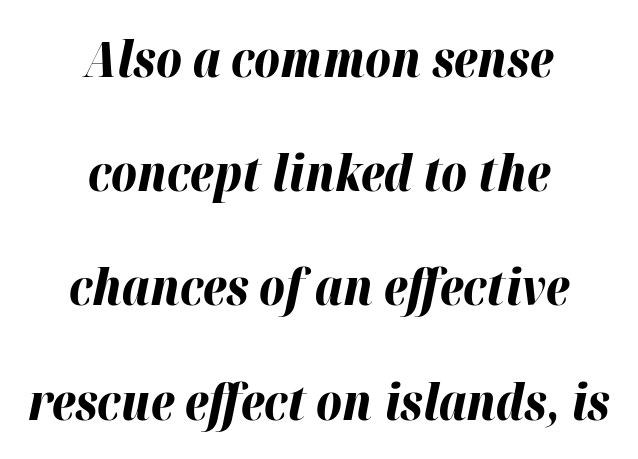
Q: Is the text bold? A: Yes.
Q: Is the text italic (slanted)? A: Yes, it leans right by about 12 degrees.
Q: Is the text underlined? A: No.
Q: How is the paragraph aligned? A: Centered.
Q: Is the spacing between letters normal or unusually wide? A: Normal.
Q: Is the spacing between lines tight, normal or loose? A: Loose.
Q: Width (condensed, normal, or wide)? A: Normal.
Q: Stroke contrast? A: High.
Q: x-height? A: Medium.
Q: Monospaced? A: No.
